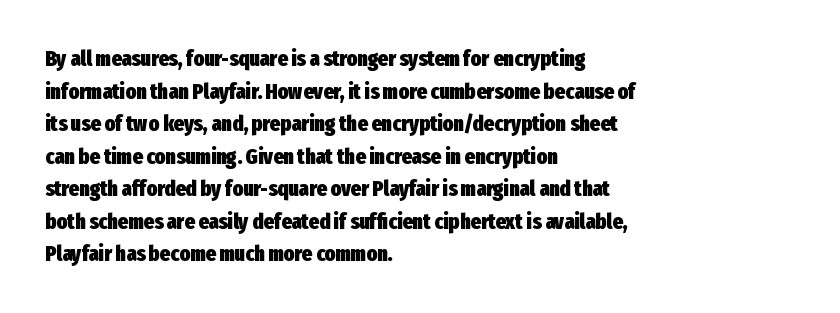
The letters stand straight up with perfectly vertical stems. Vertical spacing — default. Beneath every word, the page is bare. Typeset ragged right — the left edge is the straight one.
